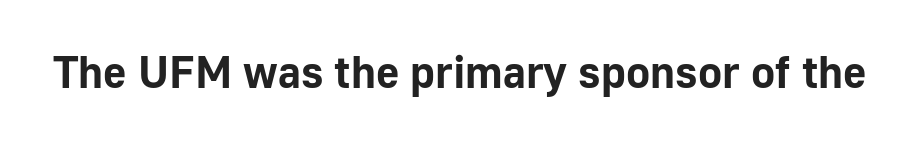
{"serif": "no", "italic": "no", "bold": "yes", "weight": "bold", "width": "normal", "stroke_contrast": "low", "x_height": "medium", "monospaced": "no", "underline": "no", "letter_spacing": "normal", "letter_spacing_em": 0.0, "glyph_px": 45}
